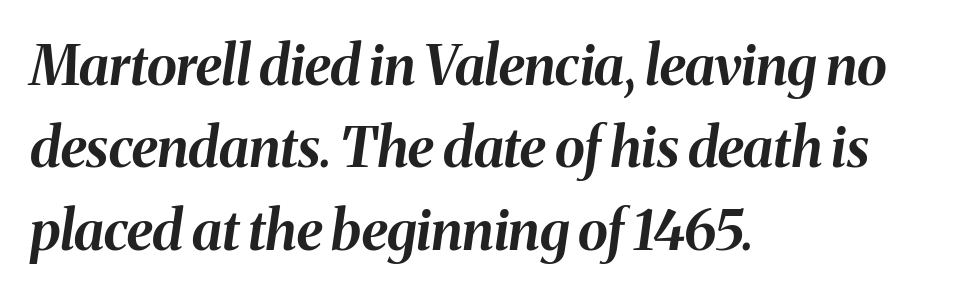
Q: Is the text bold? A: Yes.
Q: Is the text italic (slanted)? A: Yes, it leans right by about 8 degrees.
Q: Is the text underlined? A: No.
Q: How is the paragraph aligned? A: Left-aligned.
Q: Is the spacing between letters normal or unusually wide? A: Normal.
Q: Is the spacing between lines tight, normal or loose? A: Normal.
Q: Width (condensed, normal, or wide)? A: Normal.
Q: Stroke contrast? A: Medium.
Q: x-height? A: Medium.
Q: Monospaced? A: No.
